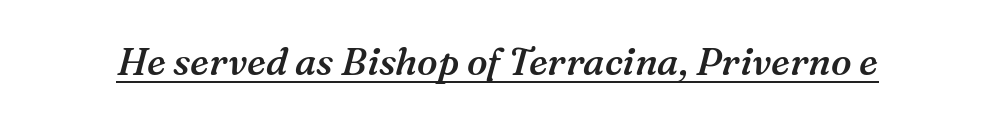
The image shows 38 px semibold serif type, italic (leaning right); set normal letter spacing, underlined; medium stroke contrast and a medium x-height.
